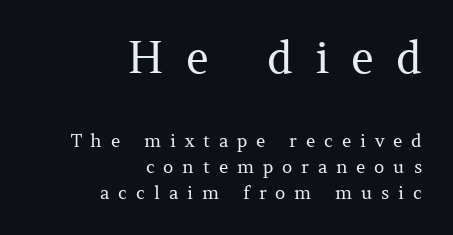
Q: Is the text bold? A: No.
Q: Is the text italic (slanted)? A: No, it is upright.
Q: Is the typeface a serif or a sans-serif typeface? A: Serif.
Q: Is the text underlined? A: No.
Q: How is the paragraph aligned? A: Right-aligned.
Q: Is the spacing between letters normal or unusually wide? A: Unusually wide.
Q: Is the spacing between lines tight, normal or loose? A: Normal.
Q: Which block of text is set in a larger size, the first (top) or the second (bottom)? A: The first (top) one.
Q: Width (condensed, normal, or wide)? A: Normal.
Q: Stroke contrast? A: Medium.
Q: x-height? A: Medium.
Q: Monospaced? A: No.
